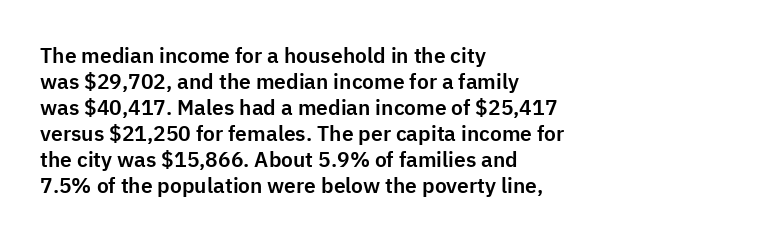
The image shows 21 px text type, upright; set left-aligned, line spacing 1.24x, normal letter spacing, not underlined.
